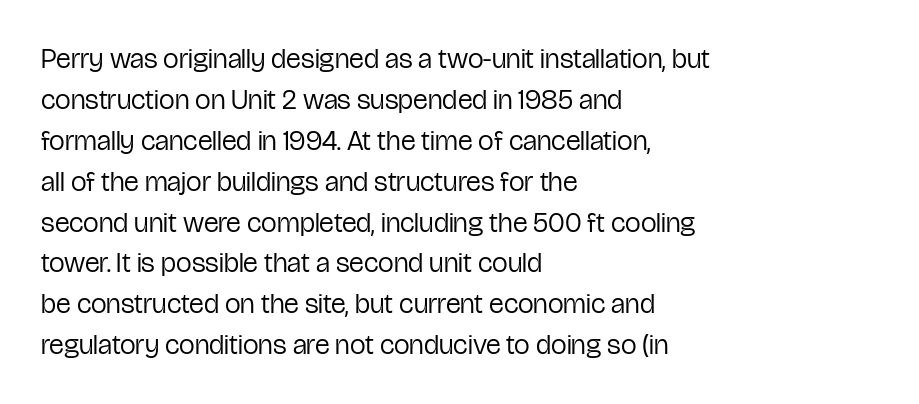
Check the space under the baseline: it is left empty. Compared with a centered layout, this one pins lines to the left instead. These lines were composed using upright roman letters. The letters carry no serifs — their stems end cleanly without finishing strokes. Think standard paragraph weight, or any step lighter than that. Looks like regular typesetting: each glyph gets only the width it needs.
